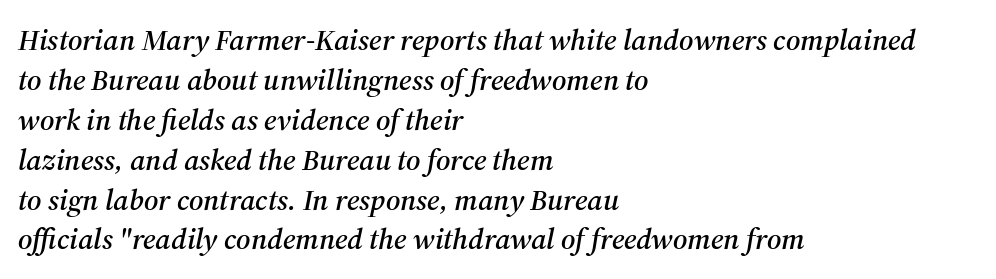
Quick note: underline off. Spacing verdict: proportional, widths tailored to each character. Designer's note — italics engaged. Leading matches the norm, producing a regular column. No extra tracking has been applied to these lines.
